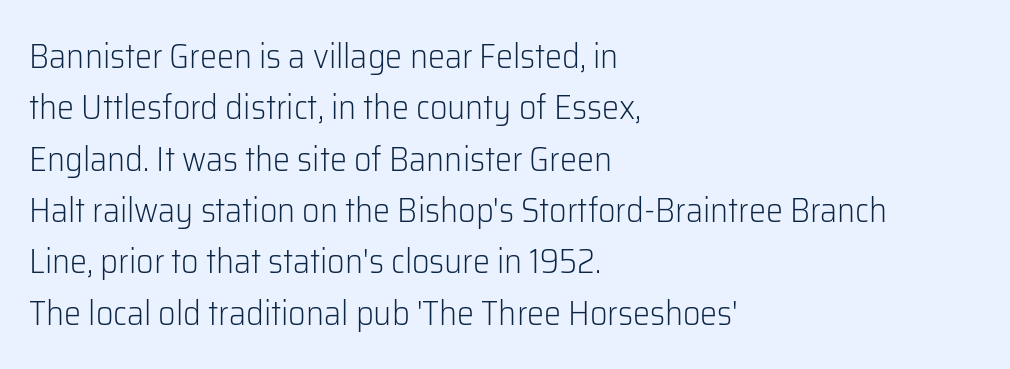
{"serif": "no", "italic": "no", "bold": "no", "weight": "light", "width": "normal", "stroke_contrast": "low", "x_height": "medium", "monospaced": "no", "underline": "no", "align": "left", "line_spacing": "normal", "line_spacing_ratio": 1.51, "letter_spacing": "normal", "letter_spacing_em": 0.0, "glyph_px": 34}
